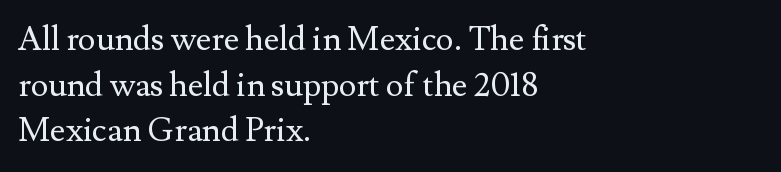
{"serif": "yes", "italic": "no", "bold": "no", "weight": "regular", "width": "normal", "stroke_contrast": "medium", "x_height": "small", "monospaced": "no", "underline": "no", "align": "left", "line_spacing": "normal", "line_spacing_ratio": 1.38, "letter_spacing": "normal", "letter_spacing_em": 0.0, "glyph_px": 33}
